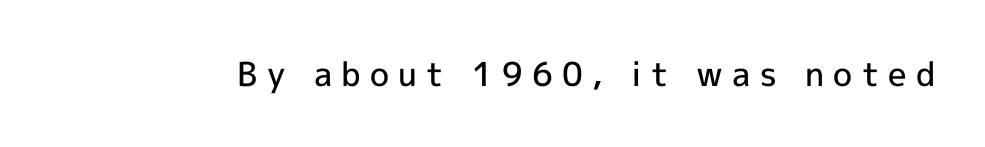
{"serif": "no", "italic": "no", "bold": "semi", "weight": "semibold", "width": "normal", "x_height": "medium", "monospaced": "no", "underline": "no", "letter_spacing": "wide", "letter_spacing_em": 0.28, "glyph_px": 33}
